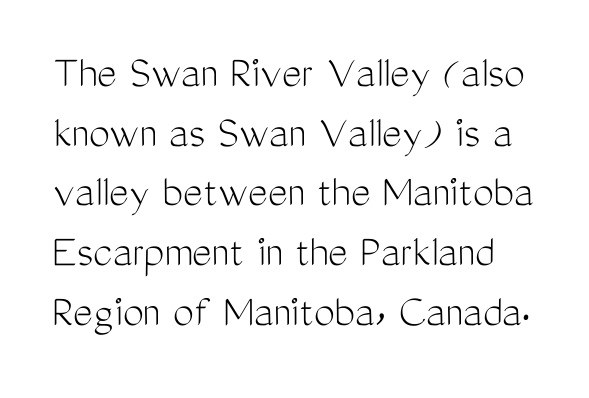
Q: Is the text bold? A: No.
Q: Is the text italic (slanted)? A: No, it is upright.
Q: Is the typeface a serif or a sans-serif typeface? A: Sans-serif.
Q: Is the text underlined? A: No.
Q: Is the spacing between letters normal or unusually wide? A: Normal.
Q: Is the spacing between lines tight, normal or loose? A: Normal.
Q: Width (condensed, normal, or wide)? A: Condensed.
Q: Stroke contrast? A: Medium.
Q: x-height? A: Medium.
Q: Monospaced? A: No.
